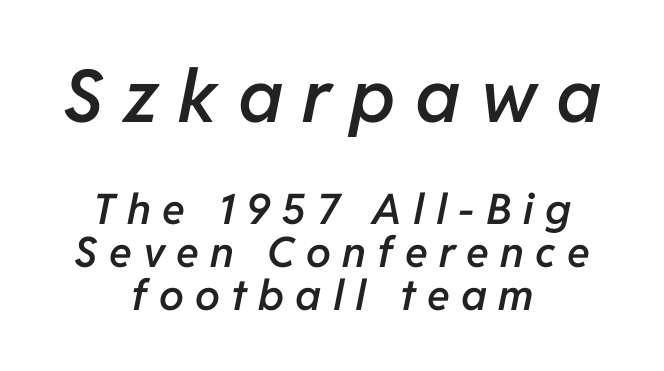
Q: Is the text bold? A: Semi-bold.
Q: Is the text italic (slanted)? A: Yes, it leans right by about 11 degrees.
Q: Is the text underlined? A: No.
Q: How is the paragraph aligned? A: Centered.
Q: Is the spacing between letters normal or unusually wide? A: Unusually wide.
Q: Is the spacing between lines tight, normal or loose? A: Tight.
Q: Which block of text is set in a larger size, the first (top) or the second (bottom)? A: The first (top) one.
Q: Width (condensed, normal, or wide)? A: Normal.
Q: Stroke contrast? A: Low.
Q: x-height? A: Medium.
Q: Monospaced? A: No.
